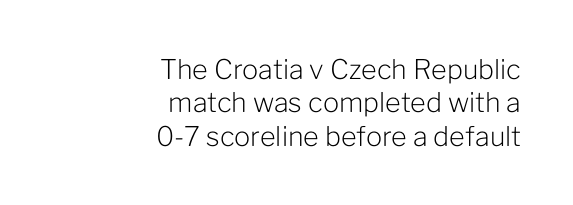
{"italic": "no", "bold": "no", "underline": "no", "align": "right", "line_spacing_ratio": 1.24, "letter_spacing": "normal", "letter_spacing_em": 0.0, "glyph_px": 27}
